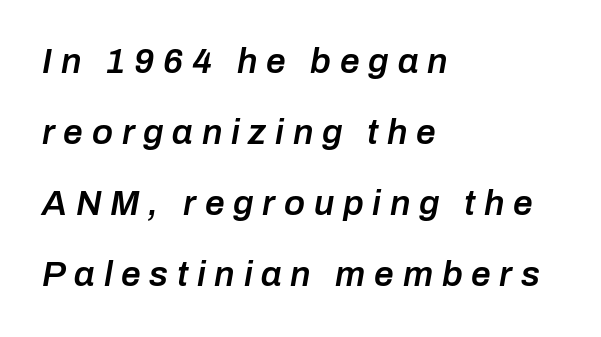
Q: Is the text bold? A: Semi-bold.
Q: Is the text italic (slanted)? A: Yes, it leans right by about 10 degrees.
Q: Is the text underlined? A: No.
Q: How is the paragraph aligned? A: Left-aligned.
Q: Is the spacing between letters normal or unusually wide? A: Unusually wide.
Q: Is the spacing between lines tight, normal or loose? A: Loose.
Q: Width (condensed, normal, or wide)? A: Normal.
Q: Stroke contrast? A: Low.
Q: x-height? A: Medium.
Q: Monospaced? A: No.
